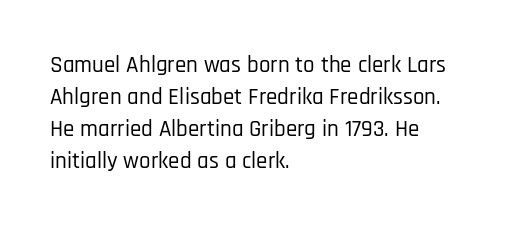
The image shows 23 px text type, upright; set left-aligned, normal line spacing (1.39x), normal letter spacing, not underlined.
